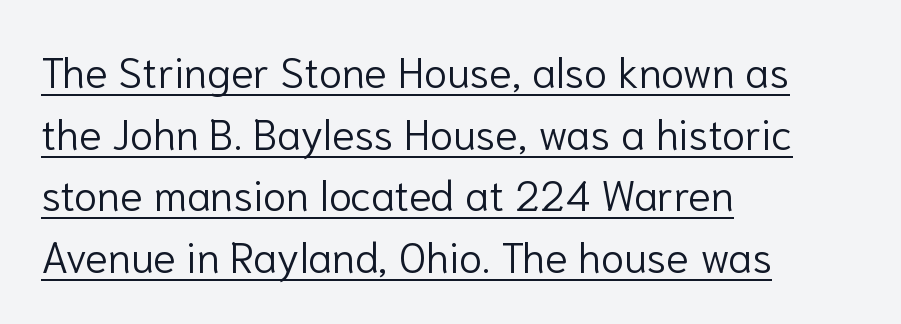
The image shows 42 px light sans-serif type, upright; set left-aligned, normal line spacing (1.47x), normal letter spacing, underlined; low stroke contrast and a medium x-height.
